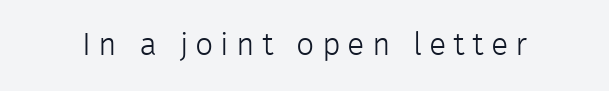
Q: Is the text bold? A: No.
Q: Is the text italic (slanted)? A: No, it is upright.
Q: Is the typeface a serif or a sans-serif typeface? A: Sans-serif.
Q: Is the text underlined? A: No.
Q: Is the spacing between letters normal or unusually wide? A: Unusually wide.
Q: Width (condensed, normal, or wide)? A: Normal.
Q: Stroke contrast? A: Low.
Q: x-height? A: Medium.
Q: Monospaced? A: No.
